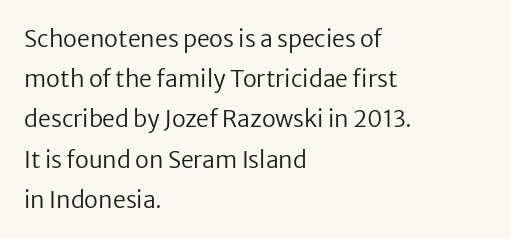
Q: Is the text bold? A: No.
Q: Is the text italic (slanted)? A: No, it is upright.
Q: Is the text underlined? A: No.
Q: How is the paragraph aligned? A: Left-aligned.
Q: Is the spacing between letters normal or unusually wide? A: Normal.
